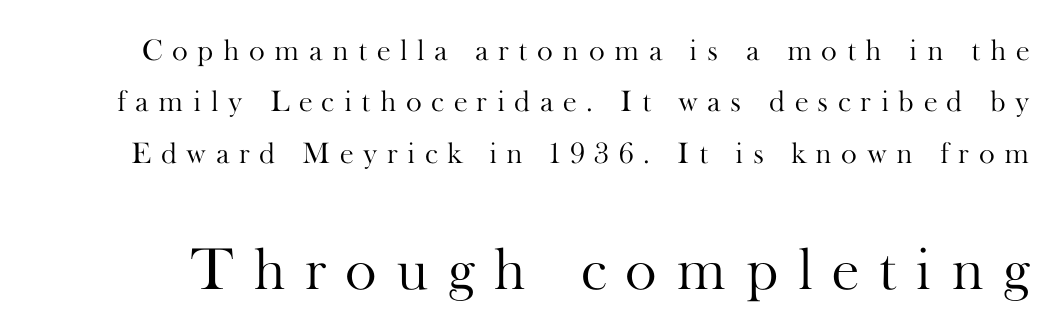
The image shows 60 px light serif type, upright; set line spacing 1.71x, unusually wide letter spacing (+0.32 em), not underlined; the second (bottom) block is 2.0x larger; high stroke contrast and a small x-height.
